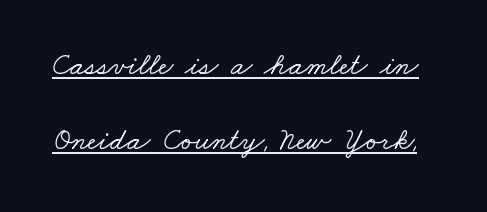
Q: Is the typeface a serif or a sans-serif typeface? A: Serif.
Q: Is the text underlined? A: Yes.
Q: Is the spacing between letters normal or unusually wide? A: Normal.
Q: Is the spacing between lines tight, normal or loose? A: Loose.
Q: Width (condensed, normal, or wide)? A: Wide.
Q: Stroke contrast? A: Low.
Q: x-height? A: Small.
Q: Monospaced? A: No.
